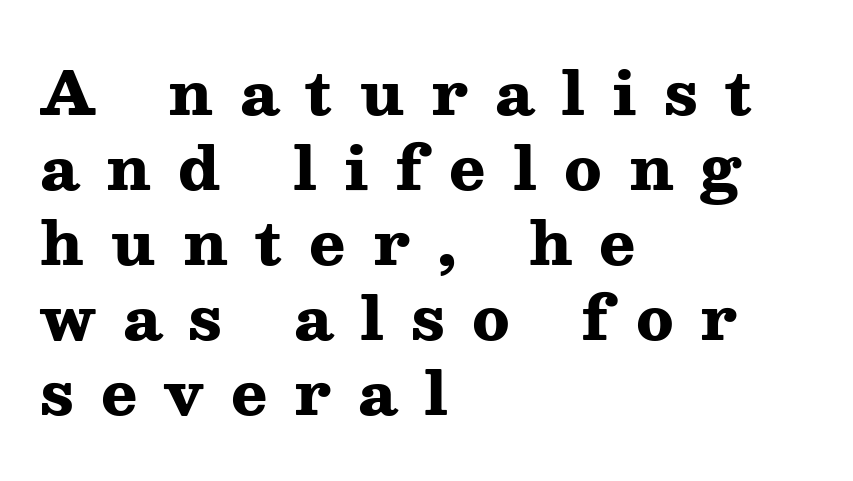
The letters are bold, with thick, heavy strokes. Has an underline been added? It has not. If you drew a line through each stem, it would be perfectly vertical. A typesetter would call this proportional, since set widths differ per character.
